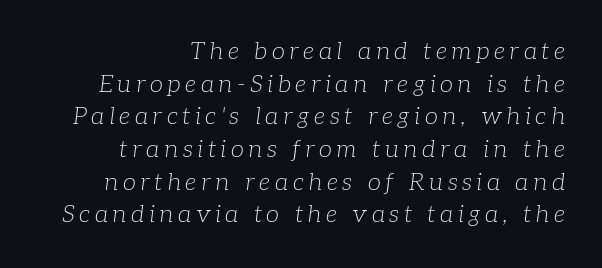
Q: Is the text bold? A: No.
Q: Is the text italic (slanted)? A: Yes, it leans right by about 7 degrees.
Q: Is the text underlined? A: No.
Q: How is the paragraph aligned? A: Right-aligned.
Q: Is the spacing between lines tight, normal or loose? A: Normal.
